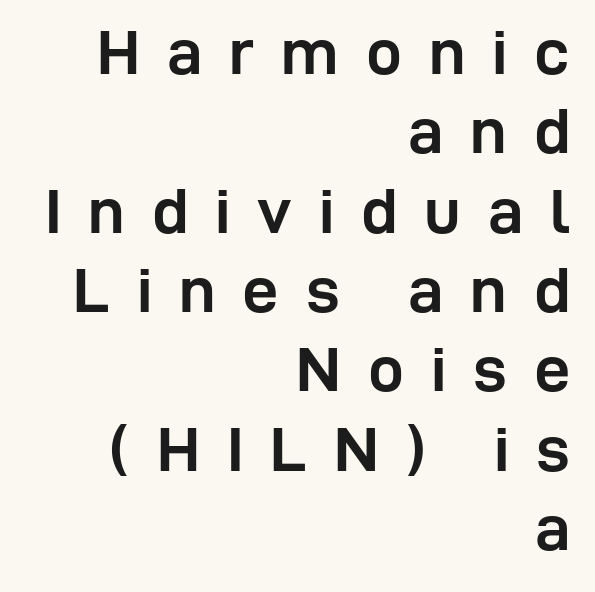
The letters stand upright; this is a roman face. The glyphs in this specimen are sans serif. Line ends are locked; line starts wander. A typesetter would call this proportional, since set widths differ per character.
